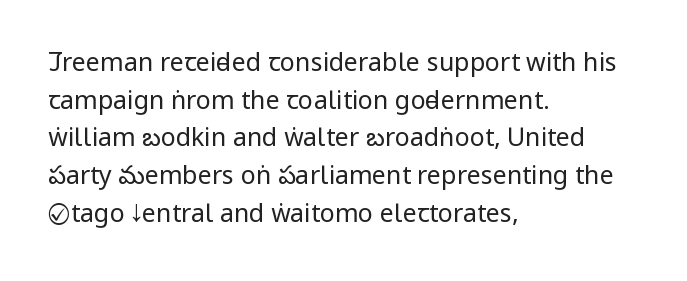
The image shows 25 px text type, upright; set left-aligned, normal line spacing (1.51x), normal letter spacing, not underlined.
